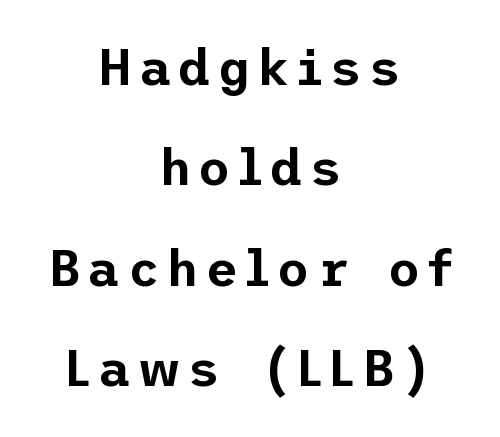
Look at the bottom of the vertical strokes: they stop flat, with no serifs. A great deal of white space separates one row of letters from the next. One-word summary of the alignment: center. The area under the type is left untouched. This sample uses an upright cut, with every glyph sitting square on the baseline.
